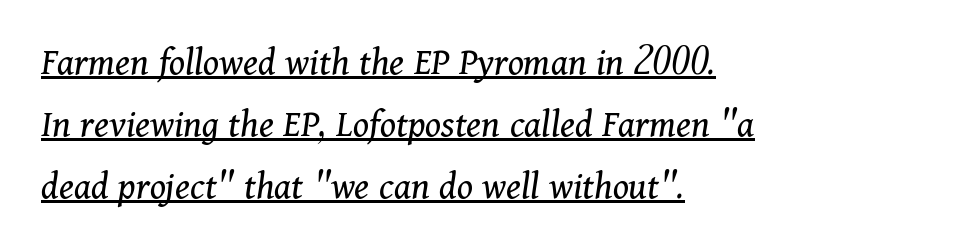
These lines are composed in type with serifs. Which margin do the lines hug? The left one — the right edge is uneven. The typesetter has applied underlining to the passage shown. Stems here are at most as thick as an everyday book face.
